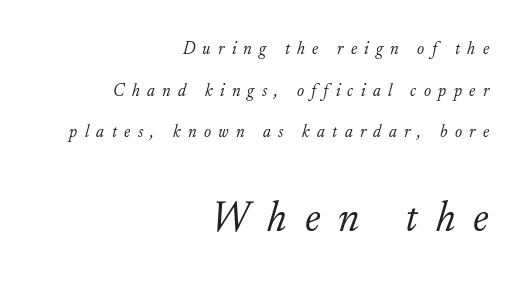
{"serif": "yes", "italic": "yes", "lean": "right", "slant_degrees": 17, "bold": "no", "weight": "light", "width": "normal", "stroke_contrast": "low", "x_height": "small", "monospaced": "no", "underline": "no", "align": "right", "line_spacing": "loose", "line_spacing_ratio": 2.45, "letter_spacing": "wide", "letter_spacing_em": 0.43, "larger_block": "second", "size_ratio": 2.47, "glyph_px": 42}
